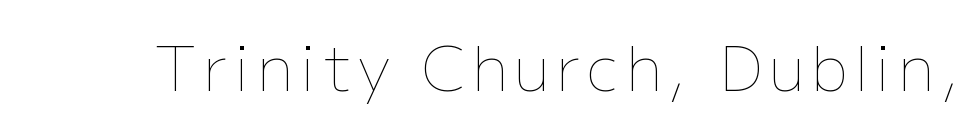
{"italic": "no", "bold": "no", "weight": "thin", "width": "normal", "stroke_contrast": "low", "x_height": "medium", "monospaced": "no", "underline": "no", "glyph_px": 62}
